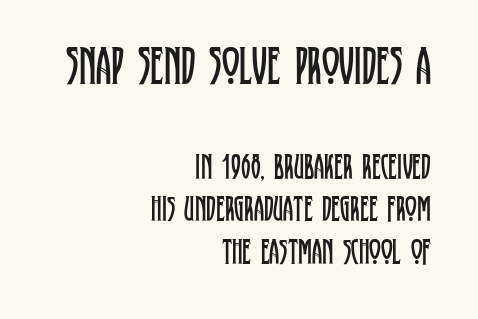
The image shows 54 px regular-weight, condensed serif type, upright; set right-aligned, line spacing 1.18x, normal letter spacing, not underlined; the first (top) block is 1.5x larger; low stroke contrast and a large x-height.
